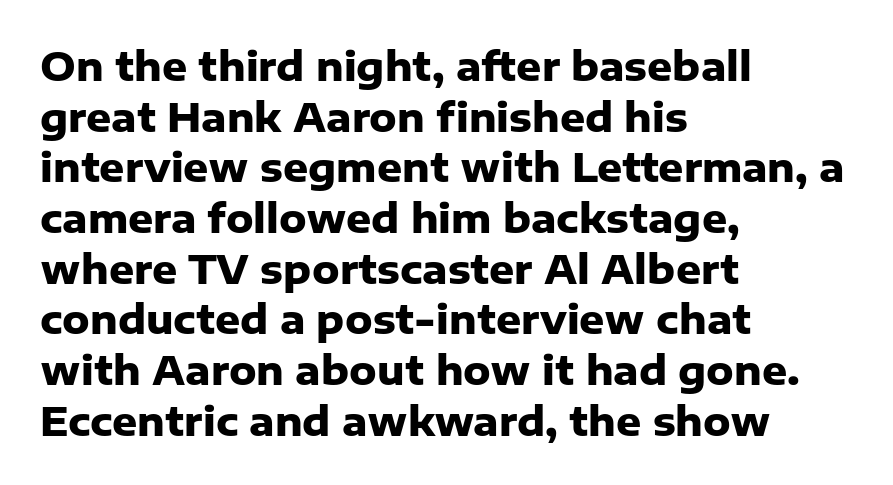
{"serif": "no", "italic": "no", "bold": "yes", "weight": "heavy", "width": "normal", "stroke_contrast": "low", "x_height": "medium", "monospaced": "no", "underline": "no", "align": "left", "line_spacing": "normal", "line_spacing_ratio": 1.3, "letter_spacing": "normal", "letter_spacing_em": 0.0, "glyph_px": 39}
